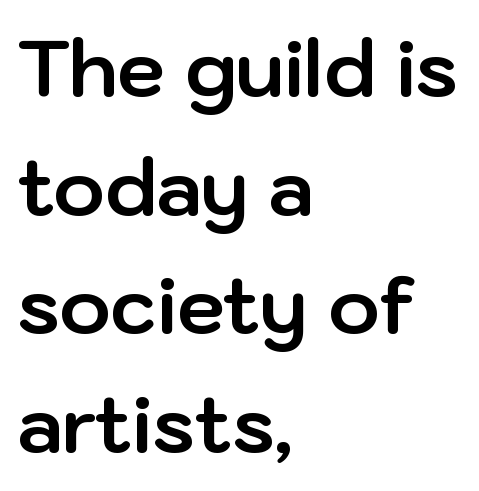
{"serif": "no", "italic": "no", "bold": "yes", "weight": "bold", "width": "normal", "stroke_contrast": "low", "x_height": "medium", "monospaced": "no", "underline": "no", "align": "left", "line_spacing": "normal", "line_spacing_ratio": 1.54, "letter_spacing": "normal", "letter_spacing_em": 0.0, "glyph_px": 77}
